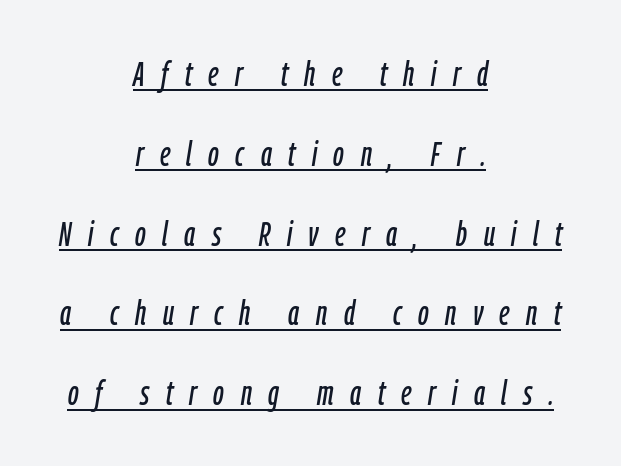
Q: Is the text italic (slanted)? A: Yes, it leans right by about 9 degrees.
Q: Is the text underlined? A: Yes.
Q: How is the paragraph aligned? A: Centered.
Q: Is the spacing between letters normal or unusually wide? A: Unusually wide.
Q: Is the spacing between lines tight, normal or loose? A: Loose.
Q: Width (condensed, normal, or wide)? A: Condensed.
Q: Stroke contrast? A: Low.
Q: x-height? A: Medium.
Q: Monospaced? A: No.
